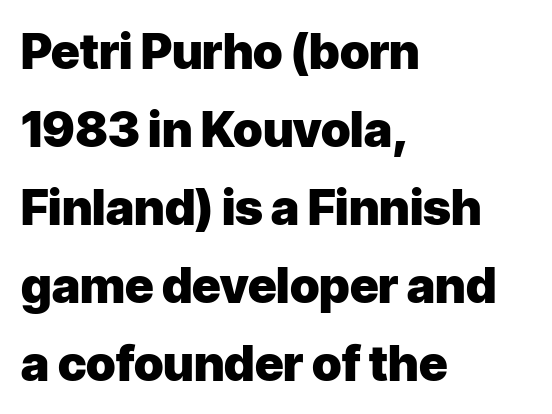
{"serif": "no", "italic": "no", "bold": "yes", "weight": "heavy", "width": "normal", "stroke_contrast": "low", "x_height": "medium", "monospaced": "no", "underline": "no", "align": "left", "line_spacing": "normal", "line_spacing_ratio": 1.59, "letter_spacing": "normal", "letter_spacing_em": 0.0, "glyph_px": 49}
